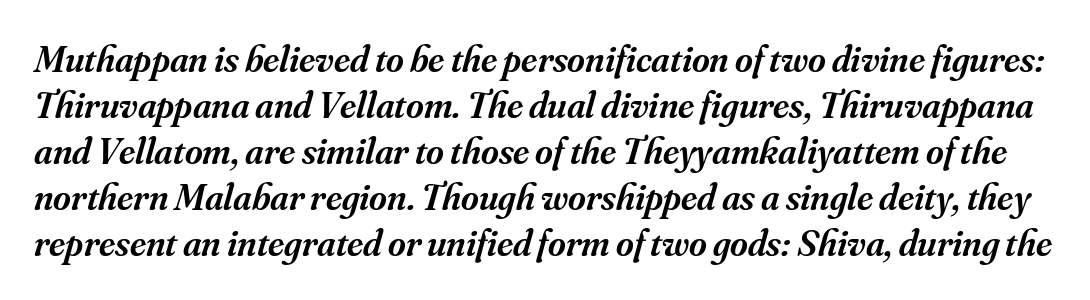
{"serif": "yes", "italic": "yes", "lean": "right", "slant_degrees": 16, "bold": "semi", "weight": "semibold", "width": "normal", "stroke_contrast": "medium", "x_height": "small", "monospaced": "no", "underline": "no", "line_spacing_ratio": 1.21, "letter_spacing": "normal", "letter_spacing_em": 0.0, "glyph_px": 38}
